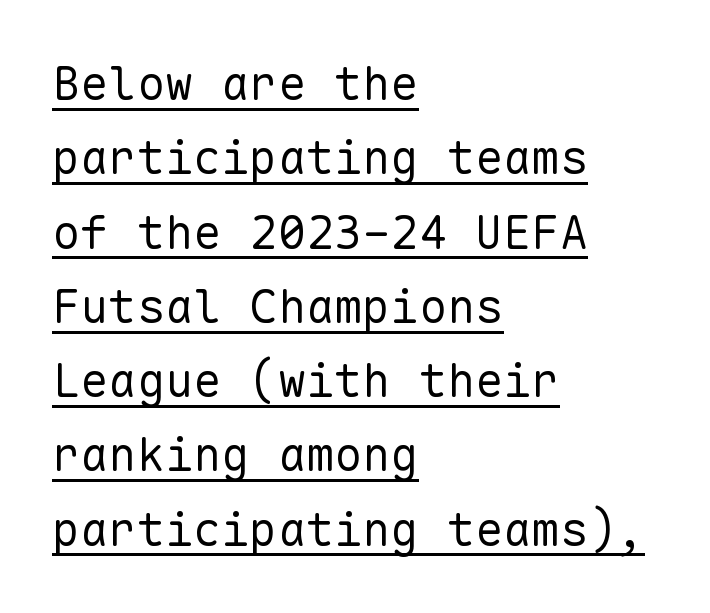
Q: Is the text bold? A: No.
Q: Is the text italic (slanted)? A: No, it is upright.
Q: Is the typeface a serif or a sans-serif typeface? A: Sans-serif.
Q: Is the text underlined? A: Yes.
Q: How is the paragraph aligned? A: Left-aligned.
Q: Is the spacing between letters normal or unusually wide? A: Normal.
Q: Is the spacing between lines tight, normal or loose? A: Normal.
Q: Width (condensed, normal, or wide)? A: Normal.
Q: Stroke contrast? A: Low.
Q: x-height? A: Medium.
Q: Monospaced? A: Yes.
